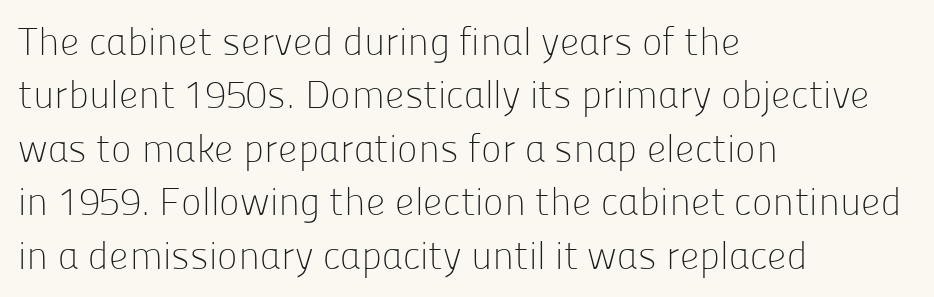
Q: Is the text bold? A: No.
Q: Is the text italic (slanted)? A: No, it is upright.
Q: Is the typeface a serif or a sans-serif typeface? A: Sans-serif.
Q: Is the text underlined? A: No.
Q: How is the paragraph aligned? A: Left-aligned.
Q: Is the spacing between letters normal or unusually wide? A: Normal.
Q: Is the spacing between lines tight, normal or loose? A: Normal.
Q: Width (condensed, normal, or wide)? A: Normal.
Q: Stroke contrast? A: Low.
Q: x-height? A: Medium.
Q: Monospaced? A: No.
